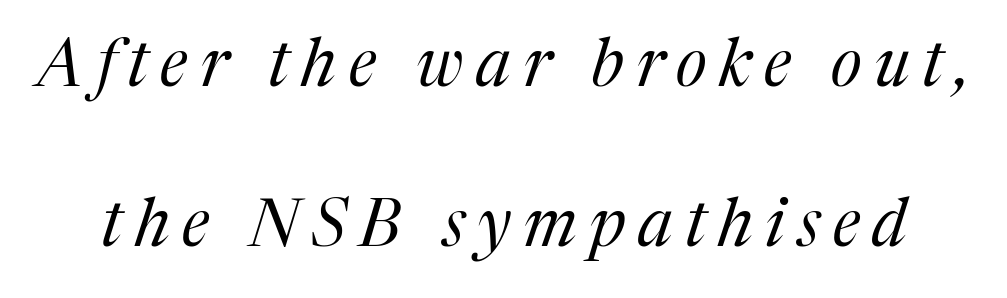
Q: Is the text bold? A: No.
Q: Is the text italic (slanted)? A: Yes, it leans right by about 17 degrees.
Q: Is the typeface a serif or a sans-serif typeface? A: Serif.
Q: Is the text underlined? A: No.
Q: Is the spacing between lines tight, normal or loose? A: Loose.
Q: Width (condensed, normal, or wide)? A: Normal.
Q: Stroke contrast? A: Medium.
Q: x-height? A: Medium.
Q: Monospaced? A: No.
